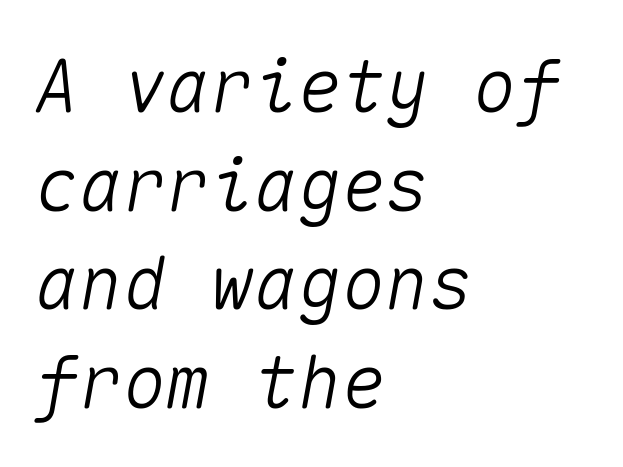
{"italic": "yes", "lean": "right", "slant_degrees": 10, "width": "normal", "stroke_contrast": "medium", "x_height": "medium", "monospaced": "yes", "underline": "no", "align": "left", "line_spacing": "normal", "line_spacing_ratio": 1.35, "letter_spacing": "normal", "letter_spacing_em": 0.0, "glyph_px": 73}
